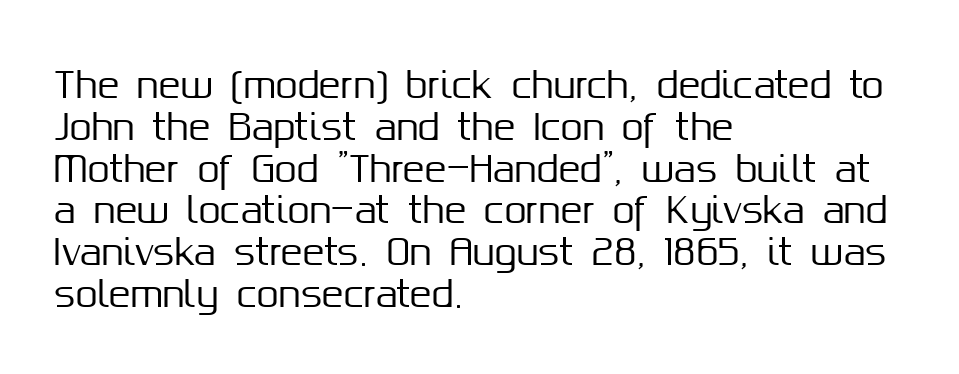
{"serif": "no", "italic": "no", "width": "normal", "stroke_contrast": "medium", "x_height": "medium", "monospaced": "no", "underline": "no", "align": "left", "line_spacing_ratio": 1.16, "letter_spacing": "normal", "letter_spacing_em": 0.0, "glyph_px": 36}
